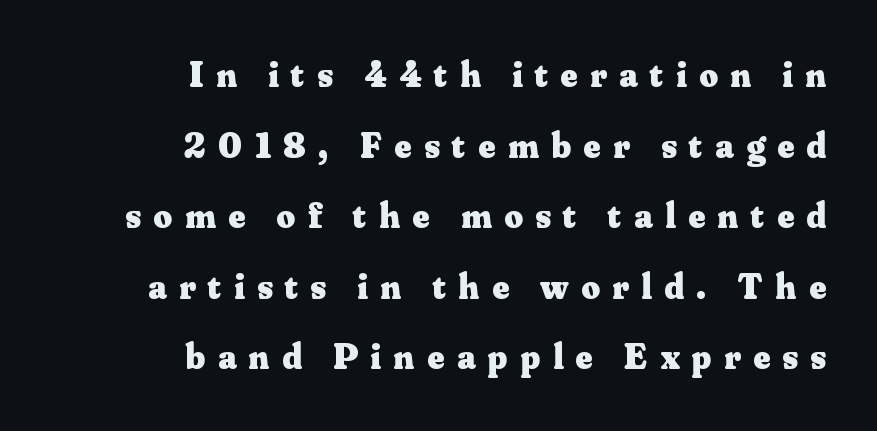
Q: Is the text bold? A: Yes.
Q: Is the text italic (slanted)? A: No, it is upright.
Q: Is the typeface a serif or a sans-serif typeface? A: Serif.
Q: Is the text underlined? A: No.
Q: How is the paragraph aligned? A: Right-aligned.
Q: Is the spacing between letters normal or unusually wide? A: Unusually wide.
Q: Is the spacing between lines tight, normal or loose? A: Loose.
Q: Width (condensed, normal, or wide)? A: Normal.
Q: Stroke contrast? A: Medium.
Q: x-height? A: Small.
Q: Monospaced? A: No.
